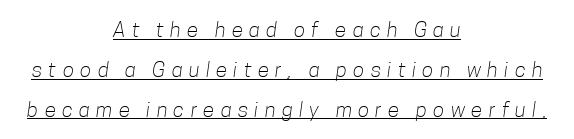
Quick note: interline space is abundant. Visually the block forms a symmetrical silhouette, jagged on both flanks. Observe the wide spacing: letters keep a clear distance from each other. Check the space under the baseline: a stroke is drawn there. Weight: in the light-to-regular range.
